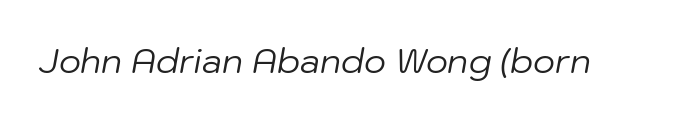
Q: Is the text bold? A: No.
Q: Is the text italic (slanted)? A: Yes, it leans right by about 10 degrees.
Q: Is the text underlined? A: No.
Q: Is the spacing between letters normal or unusually wide? A: Normal.
Q: Width (condensed, normal, or wide)? A: Normal.
Q: Stroke contrast? A: Low.
Q: x-height? A: Medium.
Q: Monospaced? A: No.
